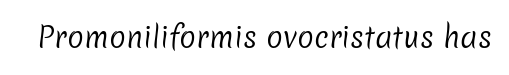
The image shows 28 px regular-weight sans-serif type; set normal letter spacing, not underlined; low stroke contrast and a medium x-height.
